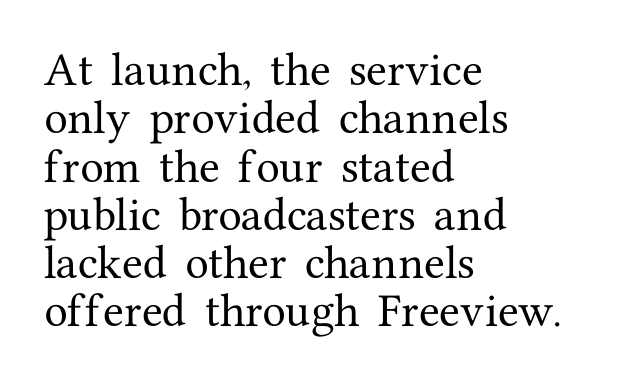
Spacing verdict: proportional, widths tailored to each character. Has an underline been added? It has not. Type style note: has serifs. Do the letters lean? They stand straight. Every row of glyphs begins at an identical x-position on the left. Regular leading.
